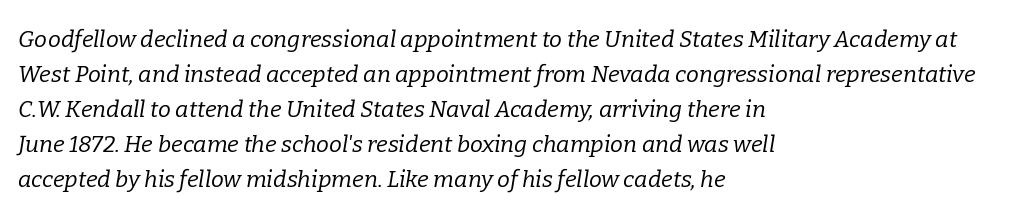
Q: Is the text bold? A: No.
Q: Is the text italic (slanted)? A: Yes, it leans right by about 9 degrees.
Q: Is the text underlined? A: No.
Q: How is the paragraph aligned? A: Left-aligned.
Q: Is the spacing between letters normal or unusually wide? A: Normal.
Q: Is the spacing between lines tight, normal or loose? A: Normal.
